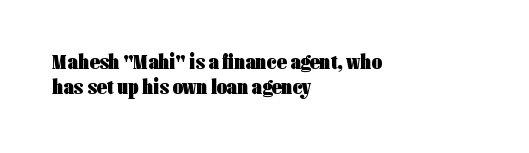
Q: Is the text bold? A: Yes.
Q: Is the text italic (slanted)? A: No, it is upright.
Q: Is the text underlined? A: No.
Q: How is the paragraph aligned? A: Left-aligned.
Q: Is the spacing between letters normal or unusually wide? A: Normal.
Q: Is the spacing between lines tight, normal or loose? A: Tight.
